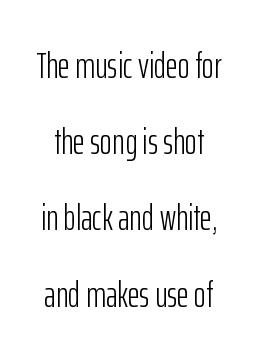
Q: Is the text bold? A: No.
Q: Is the text italic (slanted)? A: No, it is upright.
Q: Is the typeface a serif or a sans-serif typeface? A: Sans-serif.
Q: Is the text underlined? A: No.
Q: Is the spacing between letters normal or unusually wide? A: Normal.
Q: Is the spacing between lines tight, normal or loose? A: Loose.
Q: Width (condensed, normal, or wide)? A: Condensed.
Q: Stroke contrast? A: Low.
Q: x-height? A: Medium.
Q: Monospaced? A: No.
